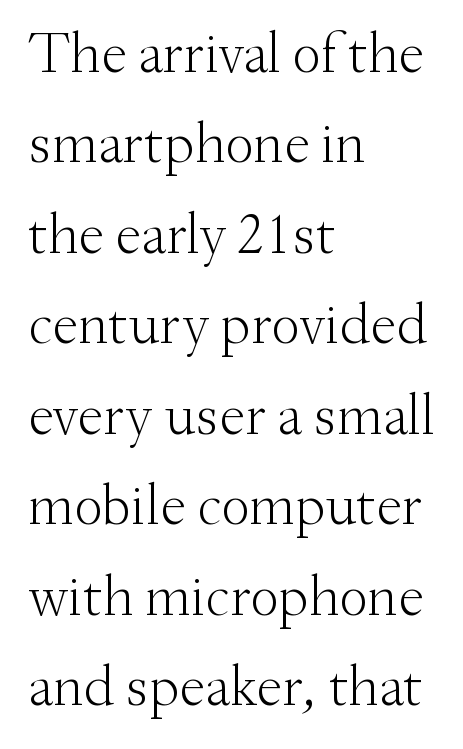
Think standard paragraph weight, or any step lighter than that. Are there feet on the stems? There are — it's a serif. Tracking value appears to be zero — textbook default spacing. Plain, unruled lines of type. A classic flush-left, rag-right setting is used for this passage.
